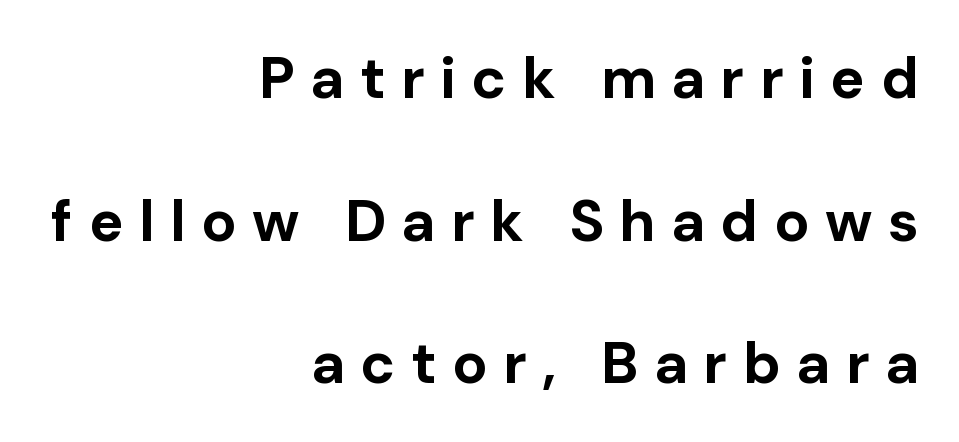
The image shows 58 px bold sans-serif type, upright; set right-aligned, loose line spacing (2.46x), unusually wide letter spacing (+0.27 em), not underlined; low stroke contrast and a medium x-height.
